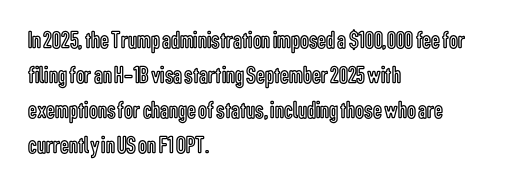
{"italic": "no", "underline": "no", "align": "left", "line_spacing": "normal", "line_spacing_ratio": 1.4, "letter_spacing": "normal", "letter_spacing_em": 0.0, "glyph_px": 25}
